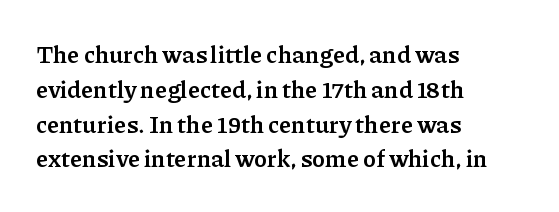
Q: Is the text bold? A: Yes.
Q: Is the text italic (slanted)? A: No, it is upright.
Q: Is the text underlined? A: No.
Q: How is the paragraph aligned? A: Left-aligned.
Q: Is the spacing between letters normal or unusually wide? A: Normal.
Q: Is the spacing between lines tight, normal or loose? A: Normal.
